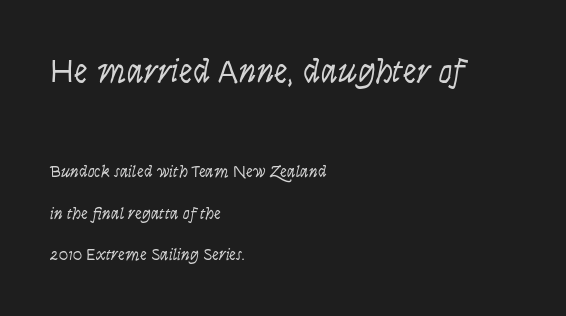
The image shows 34 px light, condensed sans-serif type; set left-aligned, loose line spacing (2.46x), normal letter spacing, not underlined; the first (top) block is 2.0x larger; low stroke contrast and a large x-height.
